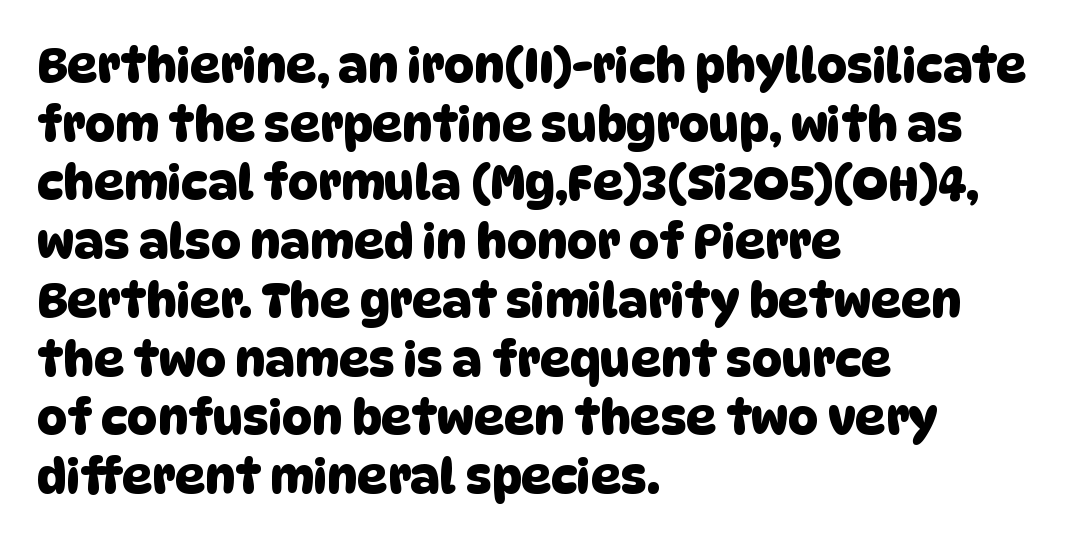
The image shows 47 px sans-serif type; set left-aligned, normal line spacing (1.25x), normal letter spacing, not underlined; low stroke contrast and a large x-height.
